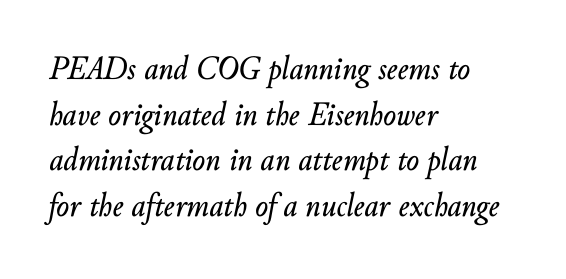
Q: Is the text italic (slanted)? A: Yes, it leans right by about 10 degrees.
Q: Is the text underlined? A: No.
Q: How is the paragraph aligned? A: Left-aligned.
Q: Is the spacing between letters normal or unusually wide? A: Normal.
Q: Is the spacing between lines tight, normal or loose? A: Normal.
Q: Width (condensed, normal, or wide)? A: Normal.
Q: Stroke contrast? A: Low.
Q: x-height? A: Small.
Q: Monospaced? A: No.
